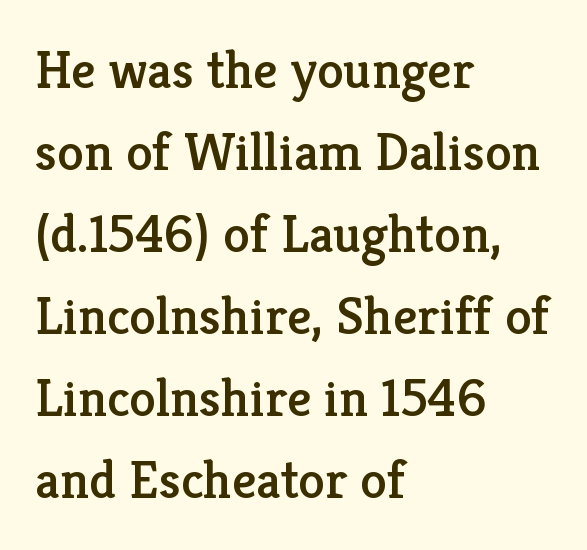
{"serif": "yes", "italic": "no", "width": "normal", "stroke_contrast": "low", "x_height": "medium", "monospaced": "no", "underline": "no", "align": "left", "line_spacing": "normal", "line_spacing_ratio": 1.52, "letter_spacing": "normal", "letter_spacing_em": 0.0, "glyph_px": 54}
